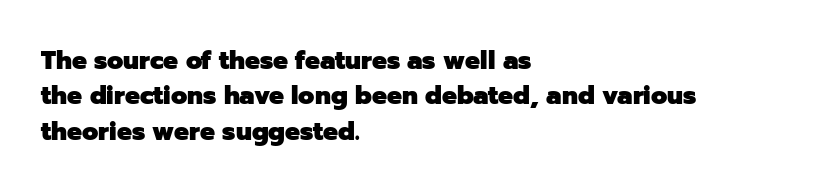
Q: Is the text bold? A: Yes.
Q: Is the text italic (slanted)? A: No, it is upright.
Q: Is the text underlined? A: No.
Q: How is the paragraph aligned? A: Left-aligned.
Q: Is the spacing between letters normal or unusually wide? A: Normal.
Q: Is the spacing between lines tight, normal or loose? A: Normal.
